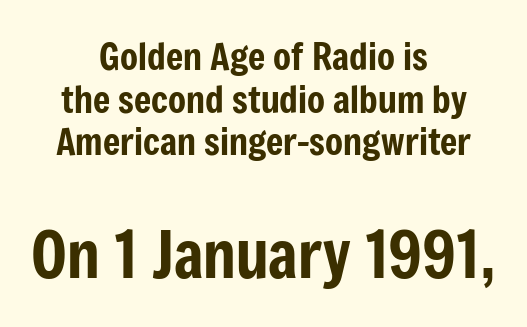
Q: Is the text italic (slanted)? A: No, it is upright.
Q: Is the typeface a serif or a sans-serif typeface? A: Sans-serif.
Q: Is the text underlined? A: No.
Q: How is the paragraph aligned? A: Centered.
Q: Is the spacing between letters normal or unusually wide? A: Normal.
Q: Is the spacing between lines tight, normal or loose? A: Tight.
Q: Which block of text is set in a larger size, the first (top) or the second (bottom)? A: The second (bottom) one.
Q: Width (condensed, normal, or wide)? A: Condensed.
Q: Stroke contrast? A: Low.
Q: x-height? A: Medium.
Q: Monospaced? A: No.
